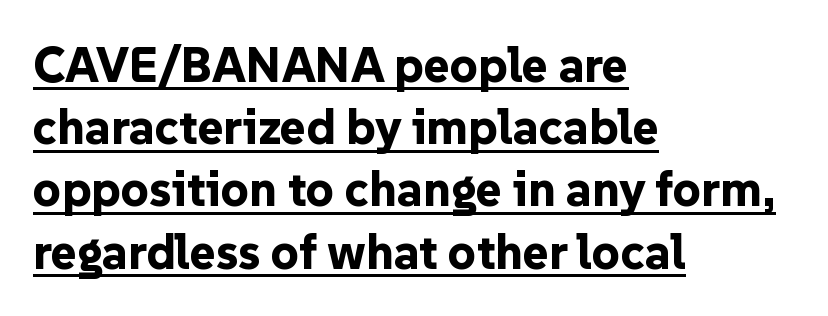
Short note: letters normally spaced. Spacing verdict: proportional, widths tailored to each character. This rendering employs a face without finishing strokes, i.e., a sans-serif. The face used here appears with an underline applied.
